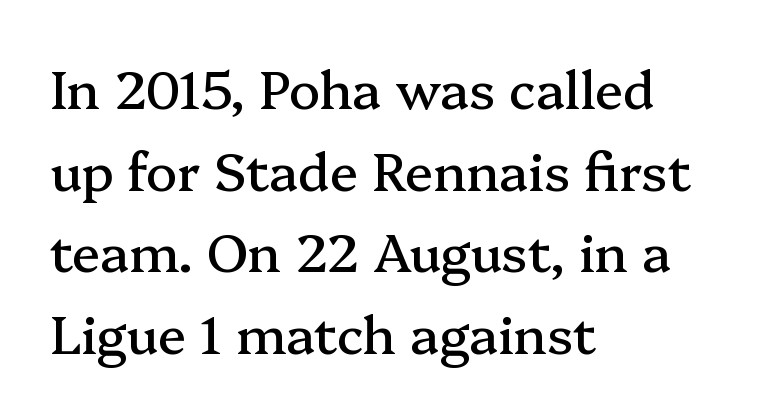
The image shows 52 px serif type, upright; set left-aligned, normal line spacing (1.57x), normal letter spacing, not underlined; medium stroke contrast and a medium x-height.
